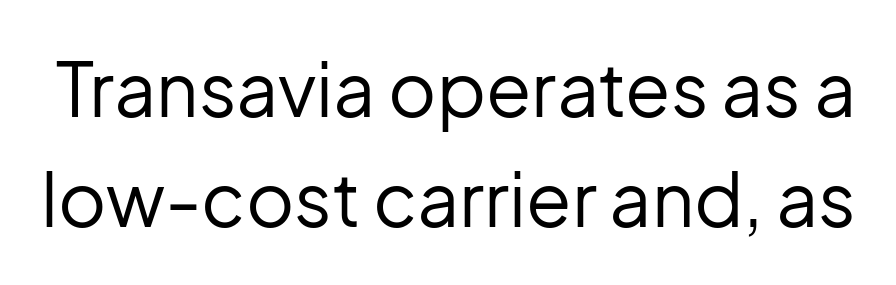
{"serif": "no", "italic": "no", "bold": "no", "weight": "regular", "width": "normal", "stroke_contrast": "low", "x_height": "medium", "monospaced": "no", "underline": "no", "line_spacing": "normal", "line_spacing_ratio": 1.49, "letter_spacing": "normal", "letter_spacing_em": 0.0, "glyph_px": 74}
